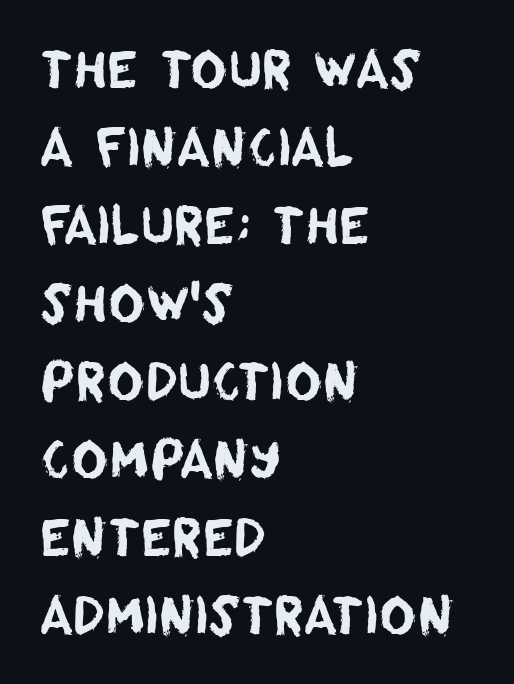
Q: Is the typeface a serif or a sans-serif typeface? A: Sans-serif.
Q: Is the text underlined? A: No.
Q: How is the paragraph aligned? A: Left-aligned.
Q: Is the spacing between letters normal or unusually wide? A: Normal.
Q: Is the spacing between lines tight, normal or loose? A: Normal.
Q: Width (condensed, normal, or wide)? A: Normal.
Q: Stroke contrast? A: Low.
Q: x-height? A: Large.
Q: Monospaced? A: No.
